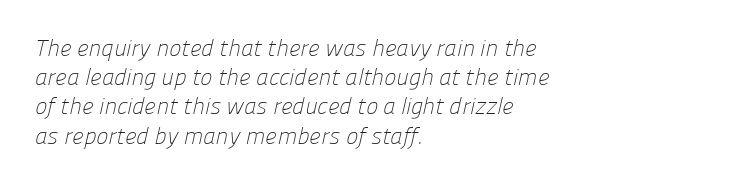
Q: Is the text bold? A: No.
Q: Is the text underlined? A: No.
Q: How is the paragraph aligned? A: Left-aligned.
Q: Is the spacing between letters normal or unusually wide? A: Normal.
Q: Is the spacing between lines tight, normal or loose? A: Normal.
